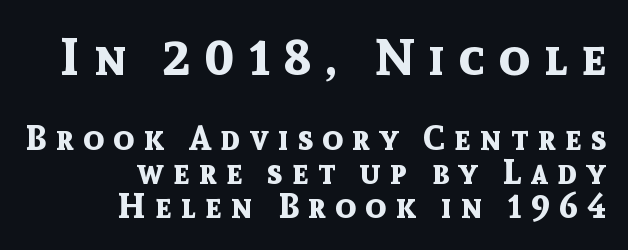
{"serif": "no", "italic": "no", "bold": "yes", "weight": "bold", "width": "normal", "x_height": "medium", "monospaced": "no", "underline": "no", "align": "right", "line_spacing": "tight", "line_spacing_ratio": 1.0, "letter_spacing": "wide", "letter_spacing_em": 0.27, "larger_block": "first", "size_ratio": 1.5, "glyph_px": 51}
